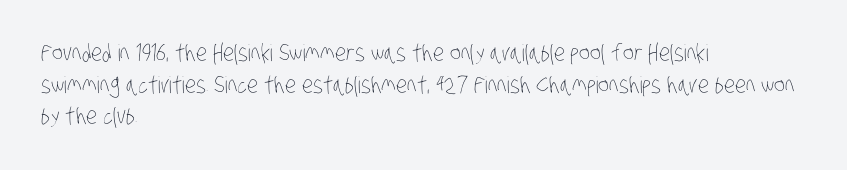
The image shows 23 px text type; set left-aligned, normal line spacing (1.38x), normal letter spacing, not underlined.
